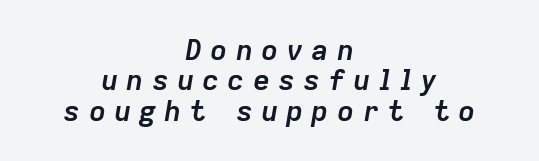
The image shows 29 px semibold type, italic (leaning right); set centered, tight line spacing (1.05x), unusually wide letter spacing (+0.27 em), not underlined; low stroke contrast and a medium x-height.
